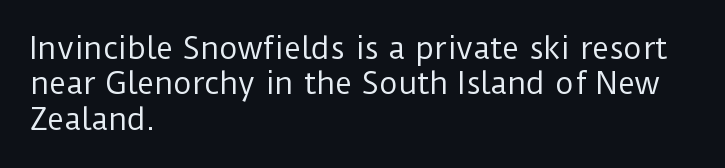
Q: Is the text bold? A: No.
Q: Is the text italic (slanted)? A: No, it is upright.
Q: Is the typeface a serif or a sans-serif typeface? A: Sans-serif.
Q: Is the text underlined? A: No.
Q: How is the paragraph aligned? A: Left-aligned.
Q: Is the spacing between letters normal or unusually wide? A: Normal.
Q: Width (condensed, normal, or wide)? A: Normal.
Q: Stroke contrast? A: Low.
Q: x-height? A: Medium.
Q: Monospaced? A: No.
